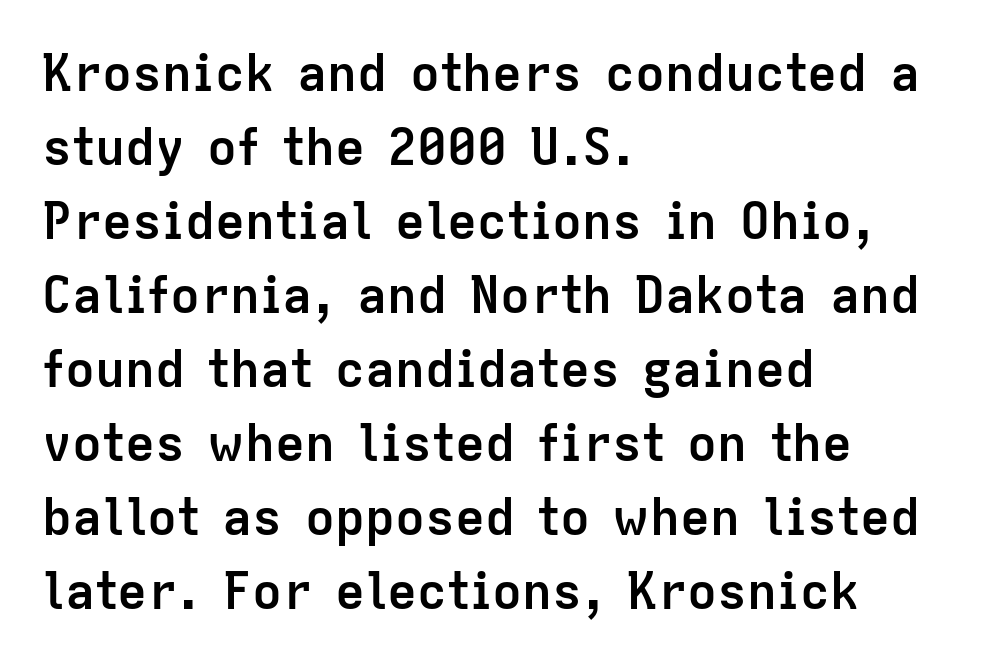
The image shows 50 px semibold sans-serif type, upright; set left-aligned, normal line spacing (1.48x), normal letter spacing, not underlined; low stroke contrast and a medium x-height.
